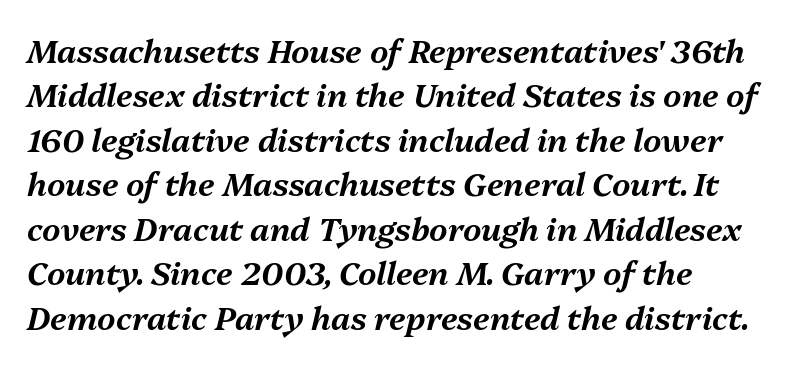
{"italic": "yes", "lean": "right", "slant_degrees": 13, "width": "normal", "stroke_contrast": "medium", "x_height": "medium", "monospaced": "no", "underline": "no", "align": "left", "line_spacing": "normal", "line_spacing_ratio": 1.39, "letter_spacing": "normal", "letter_spacing_em": 0.0, "glyph_px": 32}
